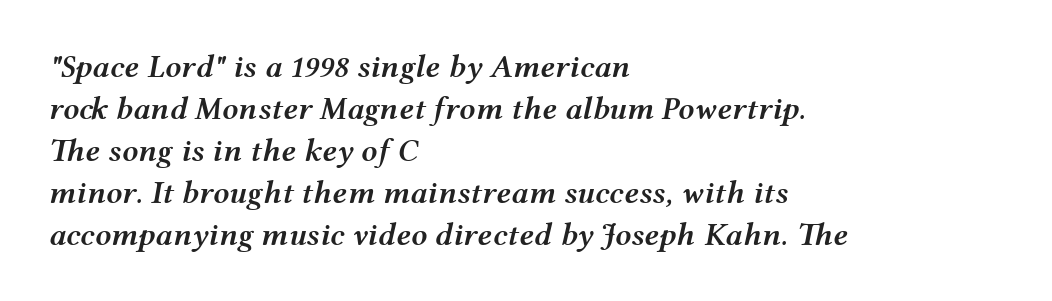
The image shows 32 px semibold, wide type, italic (leaning right); set left-aligned, normal line spacing (1.31x), normal letter spacing, not underlined; medium stroke contrast and a medium x-height.
